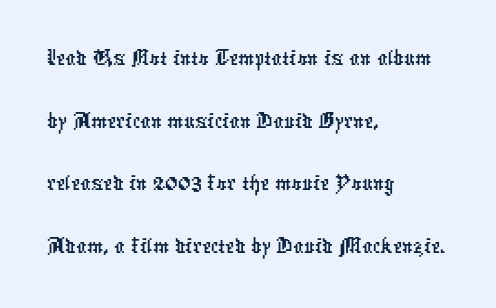
{"serif": "no", "width": "condensed", "stroke_contrast": "low", "x_height": "medium", "monospaced": "no", "underline": "no", "align": "left", "line_spacing_ratio": 1.23, "letter_spacing": "normal", "letter_spacing_em": 0.0, "glyph_px": 51}
